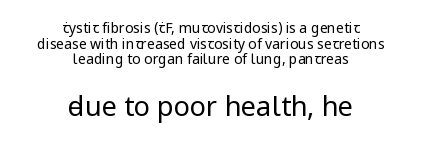
The image shows 27 px text type, upright; set centered, tight line spacing (1.12x), normal letter spacing, not underlined; the second (bottom) block is 1.93x larger.
